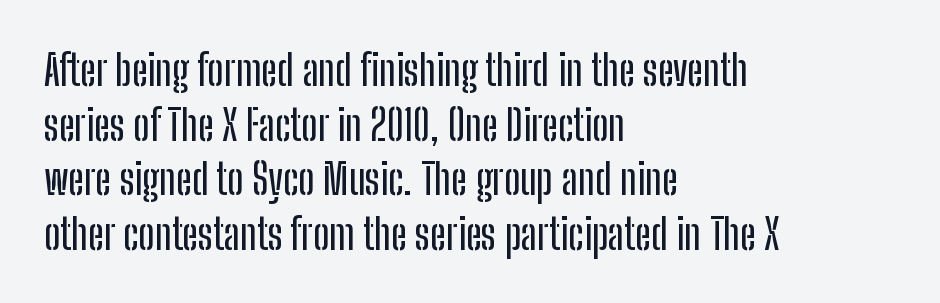
The image shows 42 px condensed sans-serif type, upright; set left-aligned, normal line spacing (1.3x), normal letter spacing, not underlined; low stroke contrast and a medium x-height.
